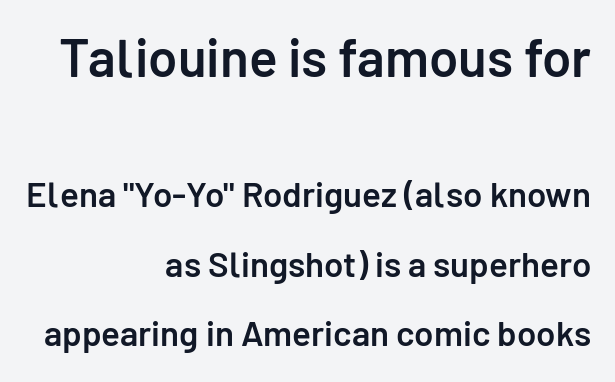
Does the lettering tilt? It doesn't — this is upright. Reading down the block, your eye finds every line finishing at a fixed right position. Each letter keeps its own natural width here, so spacing adapts to shape. The type is set solid horizontally, with unmodified tracking.
